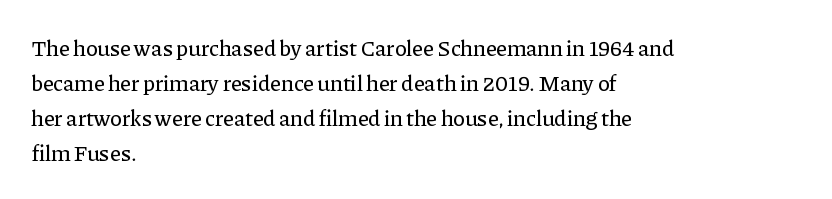
The vertical gap from one line to the next is medium. In terms of posture, this sample is upright. The ragged edge is on the right, which tells us the setting is flush left. Look at the tracking — it's just the regular setting, nothing added. Only glyphs here, with clear space below each row.
